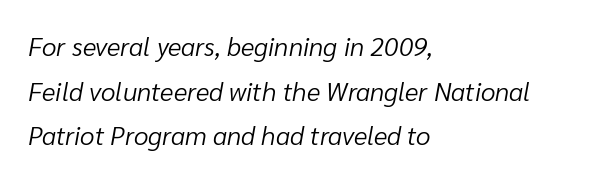
{"italic": "yes", "lean": "right", "slant_degrees": 10, "bold": "no", "underline": "no", "align": "left", "line_spacing_ratio": 1.72, "letter_spacing": "normal", "letter_spacing_em": 0.0, "glyph_px": 26}
